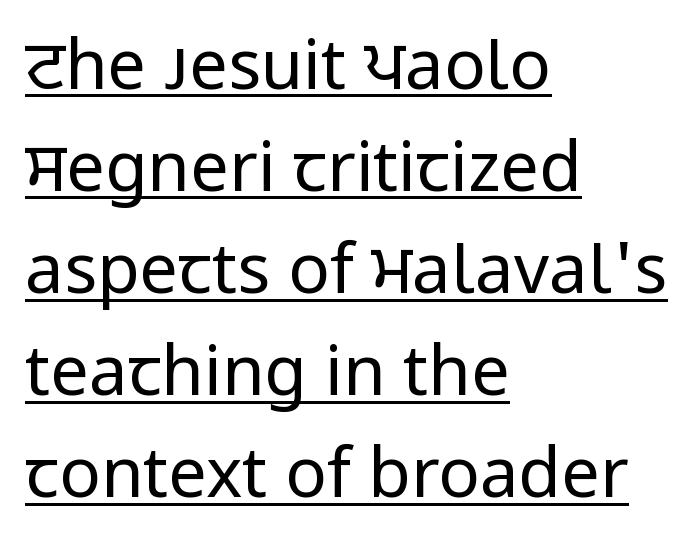
Descenders here cross a horizontal rule under the line. The vertical gap from one line to the next is medium. Heft: none added — not bold. Examine the stroke ends and you'll find no serifs. Varying glyph widths throughout — classic text-font behaviour.
